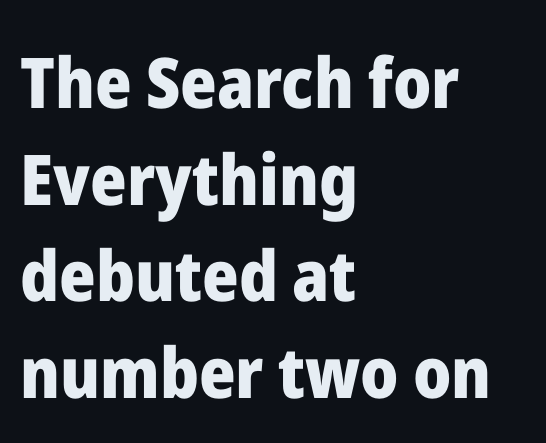
The image shows 70 px heavy sans-serif type, upright; set left-aligned, normal line spacing (1.38x), normal letter spacing, not underlined; low stroke contrast and a medium x-height.
